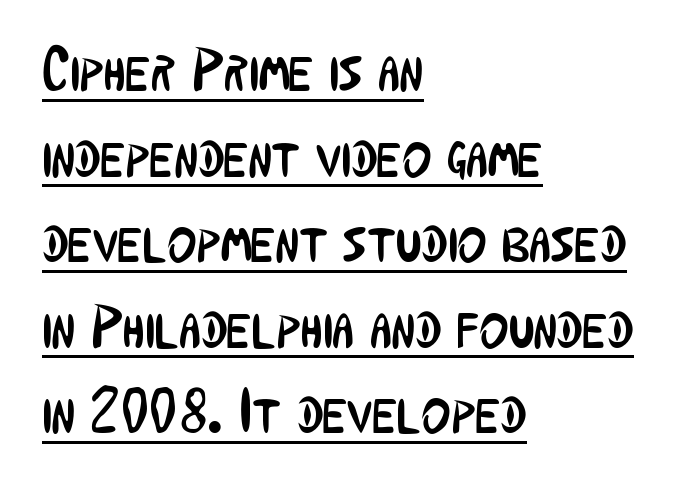
Q: Is the text bold? A: No.
Q: Is the text italic (slanted)? A: No, it is upright.
Q: Is the typeface a serif or a sans-serif typeface? A: Sans-serif.
Q: Is the text underlined? A: Yes.
Q: How is the paragraph aligned? A: Left-aligned.
Q: Is the spacing between letters normal or unusually wide? A: Normal.
Q: Is the spacing between lines tight, normal or loose? A: Normal.
Q: Width (condensed, normal, or wide)? A: Condensed.
Q: Stroke contrast? A: Low.
Q: x-height? A: Medium.
Q: Monospaced? A: No.
